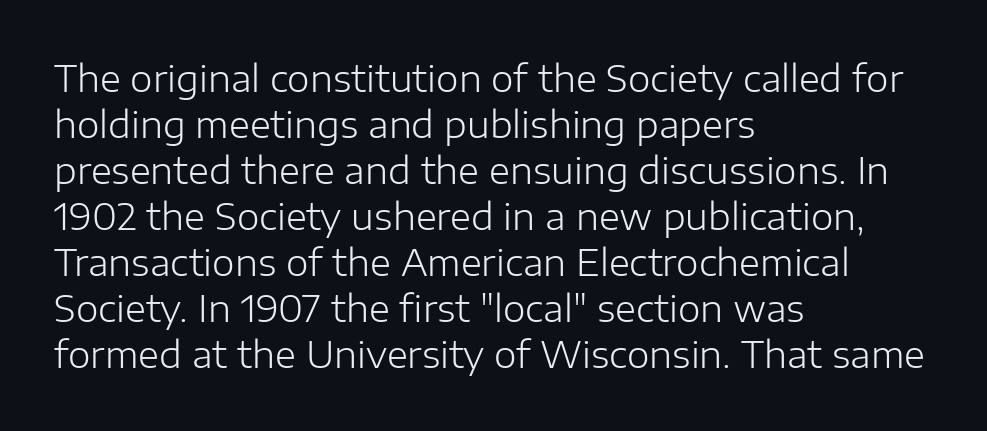
{"serif": "no", "italic": "no", "bold": "no", "weight": "light", "width": "normal", "stroke_contrast": "low", "x_height": "medium", "monospaced": "no", "underline": "no", "align": "left", "line_spacing": "normal", "line_spacing_ratio": 1.28, "letter_spacing": "normal", "letter_spacing_em": 0.0, "glyph_px": 36}
